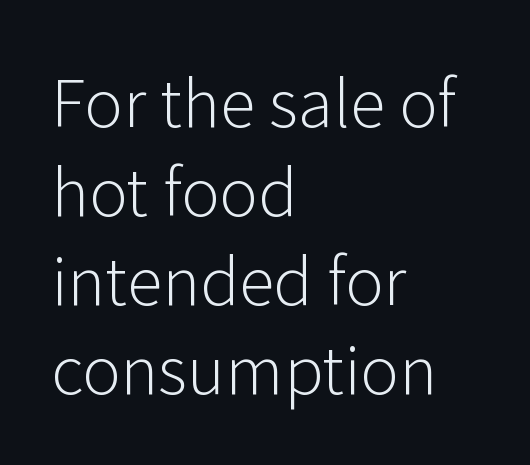
The image shows 65 px light sans-serif type, upright; set left-aligned, normal line spacing (1.37x), normal letter spacing, not underlined; low stroke contrast and a medium x-height.
